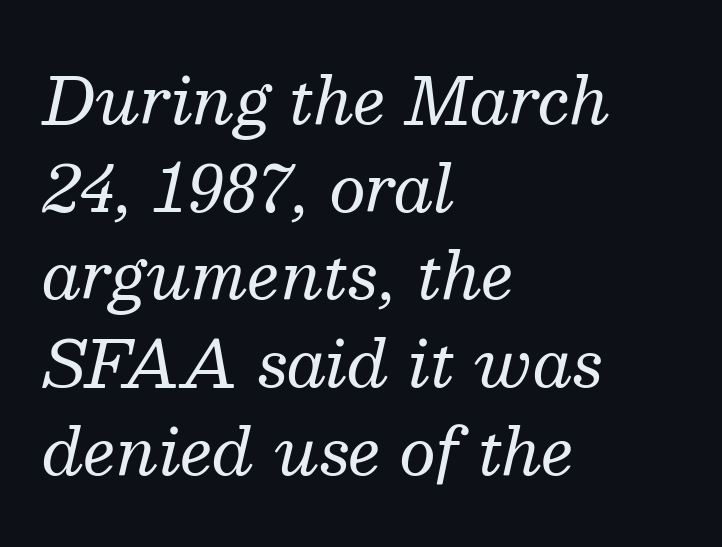
The image shows 64 px regular-weight serif type, italic (leaning right); set left-aligned, normal line spacing (1.37x), normal letter spacing, not underlined; medium stroke contrast and a medium x-height.
